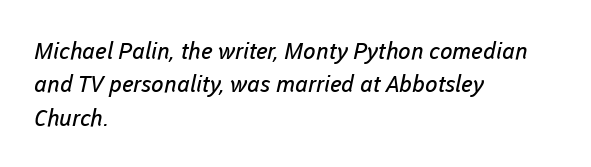
{"bold": "no", "underline": "no", "align": "left", "line_spacing": "normal", "line_spacing_ratio": 1.45, "letter_spacing": "normal", "letter_spacing_em": 0.0, "glyph_px": 23}
